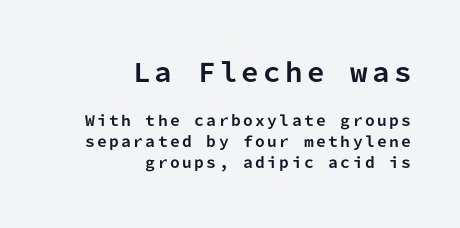
The image shows 25 px bold type, upright; set right-aligned, normal line spacing (1.51x), not underlined; the first (top) block is 1.79x larger.
